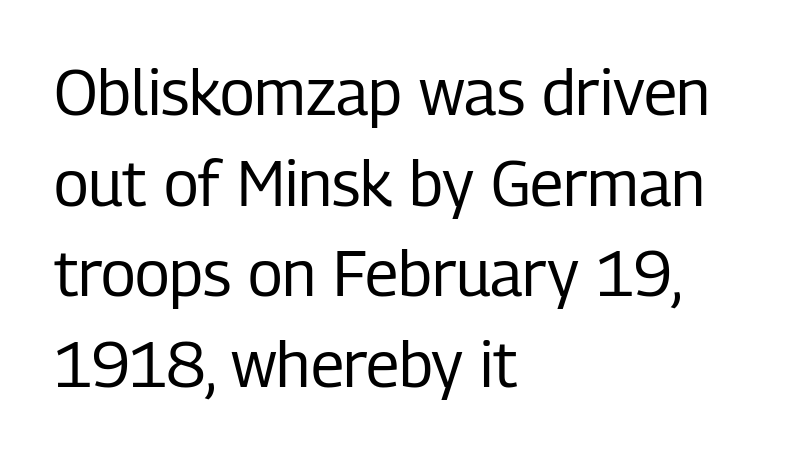
The typography opts for an upright posture over an oblique one. Grotesque or geometric, the face here clearly has no serifs. Heaviness? Minimal to ordinary, like unemphasized prose. The type is set solid horizontally, with unmodified tracking.
